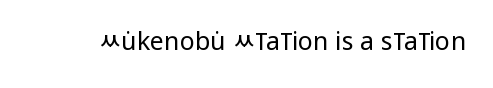
The image shows 25 px text type, upright; set normal letter spacing, not underlined.
